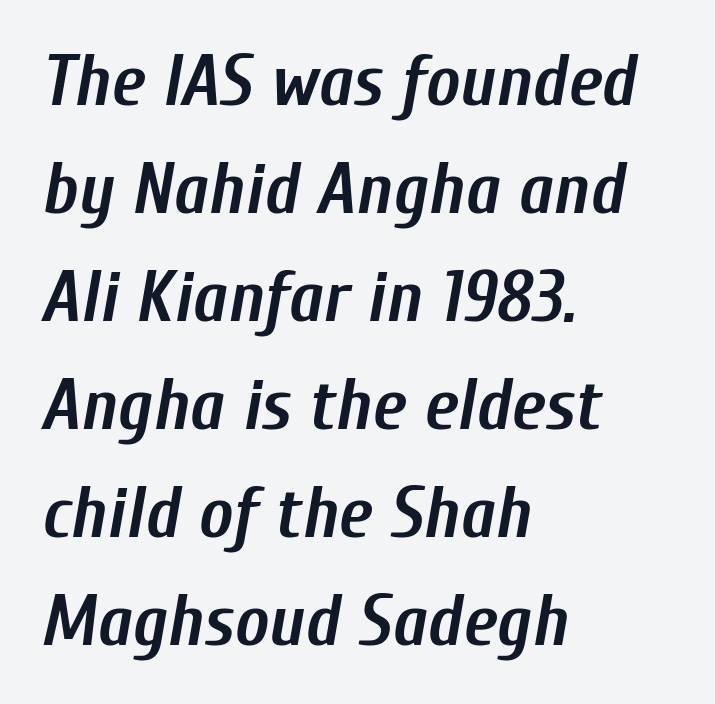
{"italic": "yes", "lean": "right", "slant_degrees": 10, "bold": "yes", "weight": "semibold", "width": "condensed", "stroke_contrast": "low", "x_height": "medium", "monospaced": "no", "underline": "no", "align": "left", "line_spacing": "normal", "line_spacing_ratio": 1.5, "letter_spacing": "normal", "letter_spacing_em": 0.0, "glyph_px": 72}
